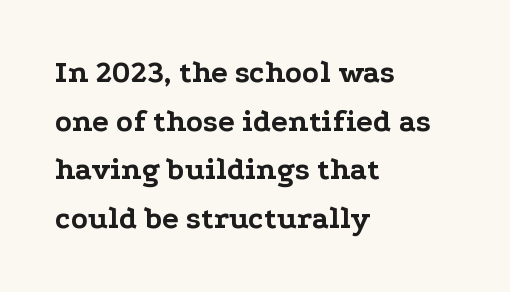
{"serif": "yes", "italic": "no", "bold": "yes", "weight": "bold", "width": "wide", "stroke_contrast": "low", "x_height": "medium", "monospaced": "no", "underline": "no", "align": "left", "line_spacing": "normal", "line_spacing_ratio": 1.57, "letter_spacing": "normal", "letter_spacing_em": 0.0, "glyph_px": 31}
